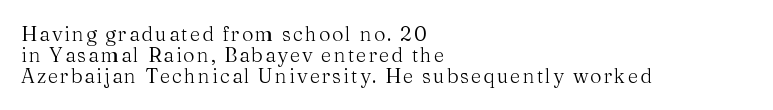
The paragraph has a hard left edge and a soft right edge. Compared with typical paragraphs, the rows here are closer together. No word sits above an underline. Think standard paragraph weight, or any step lighter than that.
